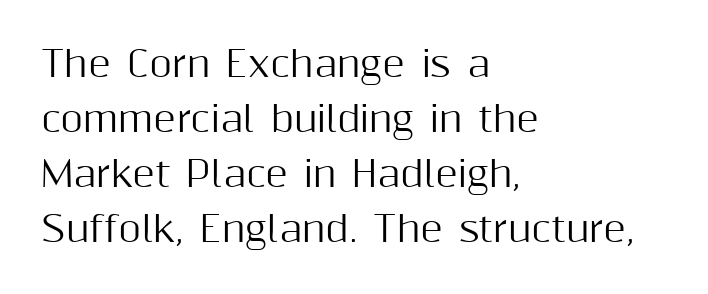
{"serif": "no", "italic": "no", "width": "normal", "stroke_contrast": "medium", "x_height": "medium", "monospaced": "no", "underline": "no", "align": "left", "line_spacing": "normal", "line_spacing_ratio": 1.57, "letter_spacing": "normal", "letter_spacing_em": 0.0, "glyph_px": 35}
